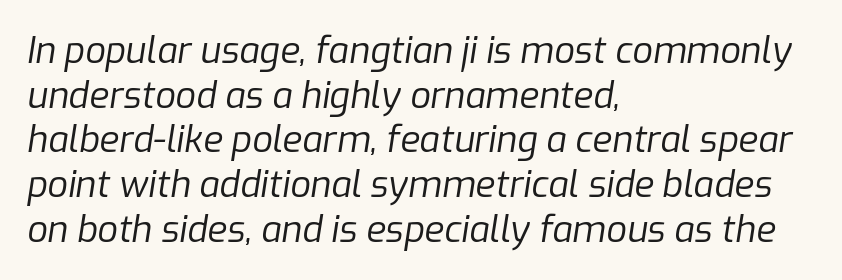
{"italic": "yes", "lean": "right", "slant_degrees": 9, "bold": "no", "weight": "regular", "width": "normal", "stroke_contrast": "low", "x_height": "medium", "monospaced": "no", "underline": "no", "align": "left", "line_spacing_ratio": 1.24, "letter_spacing": "normal", "letter_spacing_em": 0.0, "glyph_px": 36}
